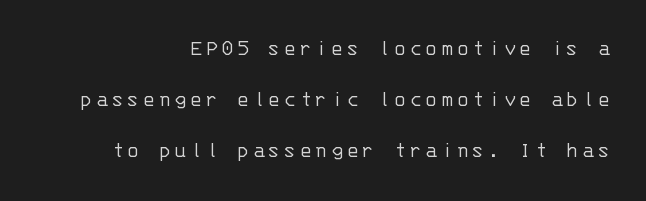
{"italic": "no", "bold": "no", "underline": "no", "align": "right", "line_spacing": "loose", "line_spacing_ratio": 2.22, "glyph_px": 23}
